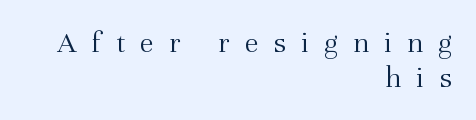
The image shows 31 px light serif type, upright; set right-aligned, tight line spacing (1.12x), unusually wide letter spacing (+0.49 em), not underlined; medium stroke contrast and a medium x-height.
